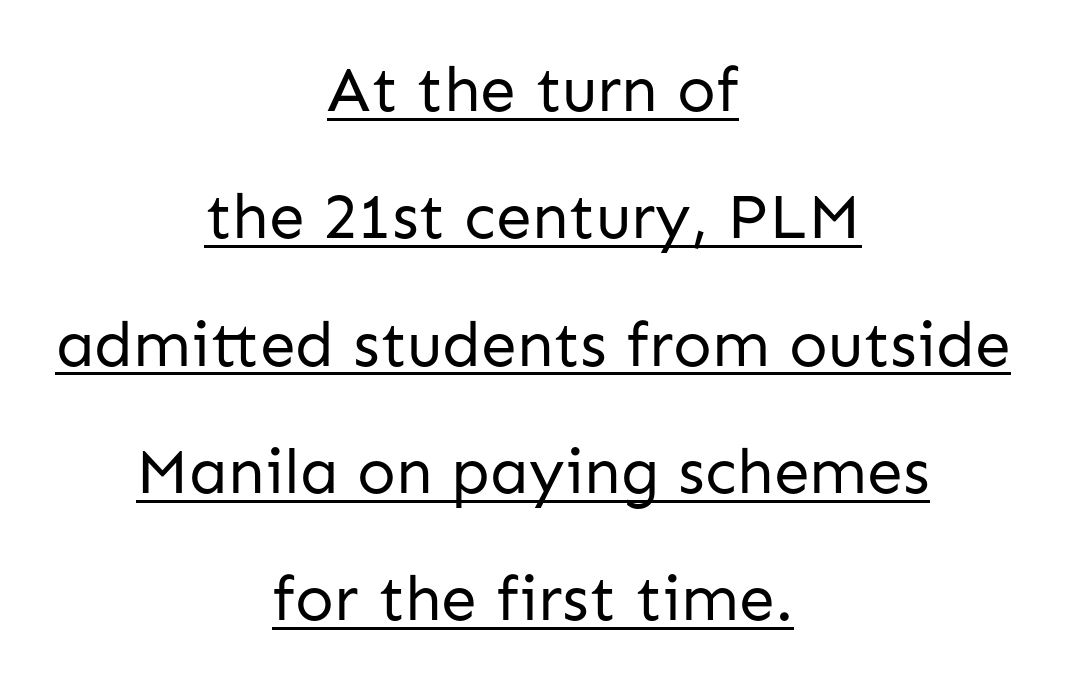
Q: Is the text bold? A: No.
Q: Is the text italic (slanted)? A: No, it is upright.
Q: Is the typeface a serif or a sans-serif typeface? A: Sans-serif.
Q: Is the text underlined? A: Yes.
Q: How is the paragraph aligned? A: Centered.
Q: Is the spacing between letters normal or unusually wide? A: Normal.
Q: Is the spacing between lines tight, normal or loose? A: Loose.
Q: Width (condensed, normal, or wide)? A: Normal.
Q: Stroke contrast? A: Low.
Q: x-height? A: Medium.
Q: Monospaced? A: No.
